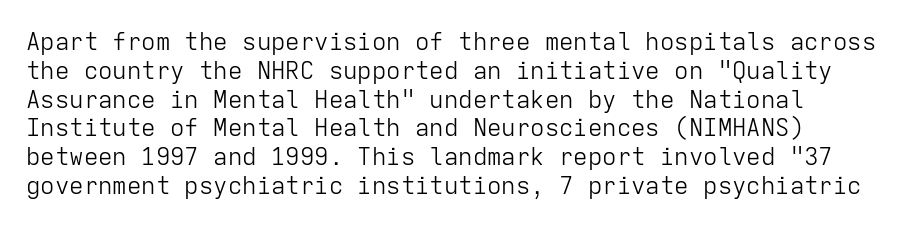
The image shows 24 px text type, upright; set left-aligned, line spacing 1.2x, normal letter spacing, not underlined.
